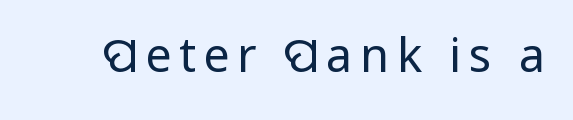
{"serif": "no", "italic": "no", "bold": "no", "weight": "regular", "width": "normal", "stroke_contrast": "low", "x_height": "medium", "monospaced": "no", "underline": "no", "glyph_px": 47}
